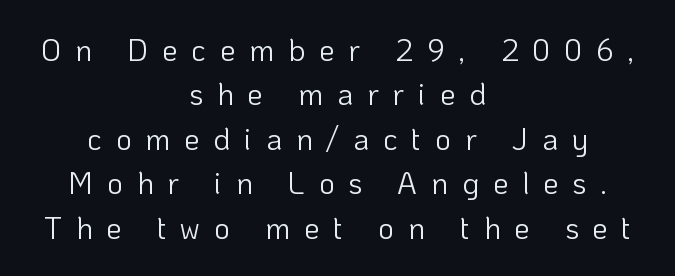
{"serif": "no", "italic": "no", "bold": "no", "weight": "light", "width": "normal", "stroke_contrast": "low", "x_height": "medium", "monospaced": "no", "underline": "no", "align": "center", "line_spacing": "normal", "line_spacing_ratio": 1.48, "letter_spacing": "wide", "letter_spacing_em": 0.47, "glyph_px": 30}
